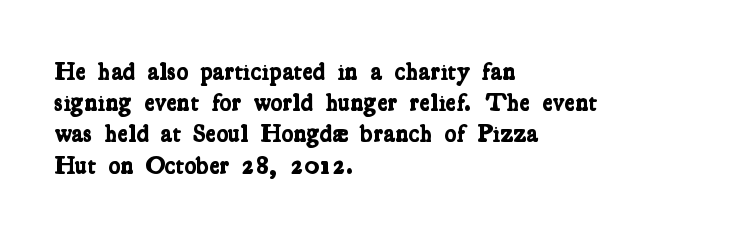
Horizontal alignment here is leftward, the default for most running prose. Rows of type keep a routine distance in the vertical direction. Bare-footed words on every line. Nothing unusual about the tracking: characters are spaced as the font intends.
